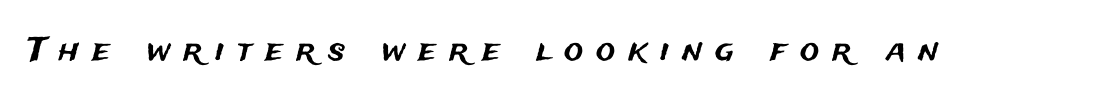
The passage shown is not underscored anywhere. A typesetter would call this proportional, since set widths differ per character. This rendering employs a face without finishing strokes, i.e., a sans-serif. Spacing between characters has been opened up far beyond the box default.
